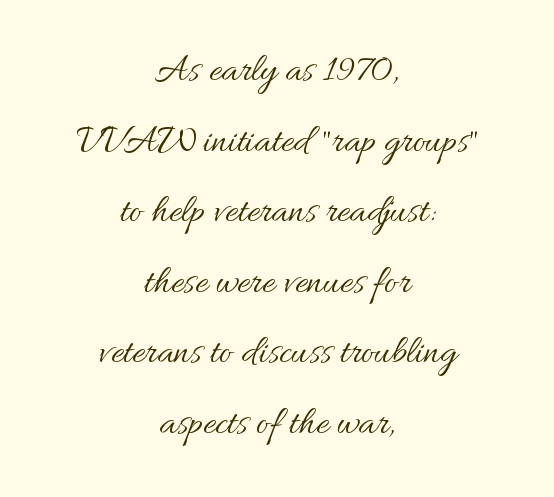
Q: Is the text bold? A: No.
Q: Is the text italic (slanted)? A: Yes.
Q: Is the text underlined? A: No.
Q: How is the paragraph aligned? A: Centered.
Q: Is the spacing between letters normal or unusually wide? A: Normal.
Q: Width (condensed, normal, or wide)? A: Normal.
Q: Stroke contrast? A: Medium.
Q: x-height? A: Small.
Q: Monospaced? A: No.
